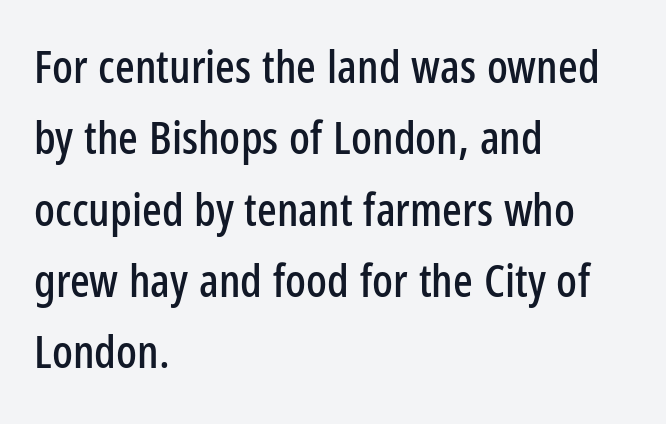
The image shows 46 px condensed sans-serif type, upright; set left-aligned, normal line spacing (1.55x), normal letter spacing, not underlined; low stroke contrast and a medium x-height.
